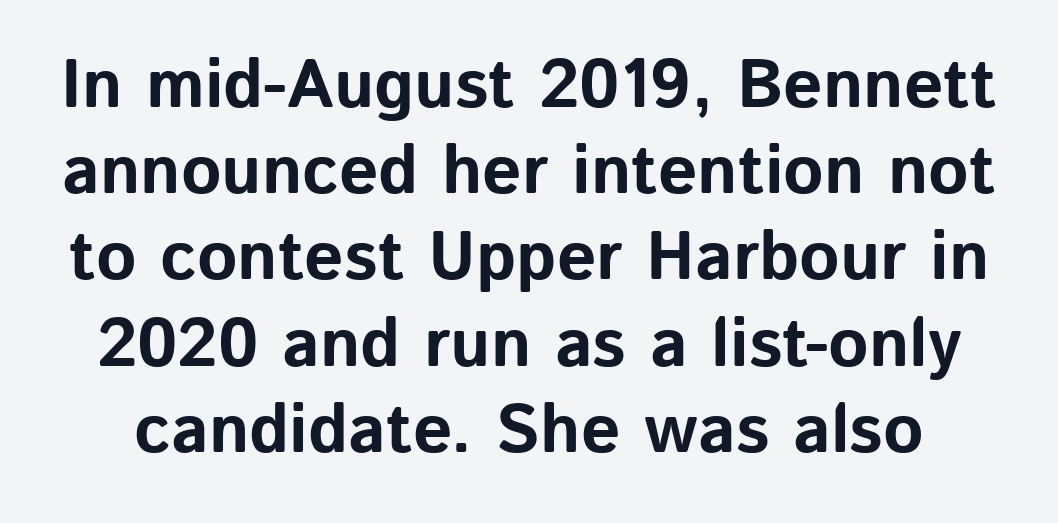
Q: Is the text bold? A: Yes.
Q: Is the text italic (slanted)? A: No, it is upright.
Q: Is the typeface a serif or a sans-serif typeface? A: Sans-serif.
Q: Is the text underlined? A: No.
Q: Is the spacing between letters normal or unusually wide? A: Normal.
Q: Is the spacing between lines tight, normal or loose? A: Normal.
Q: Width (condensed, normal, or wide)? A: Normal.
Q: Stroke contrast? A: Low.
Q: x-height? A: Medium.
Q: Monospaced? A: No.
